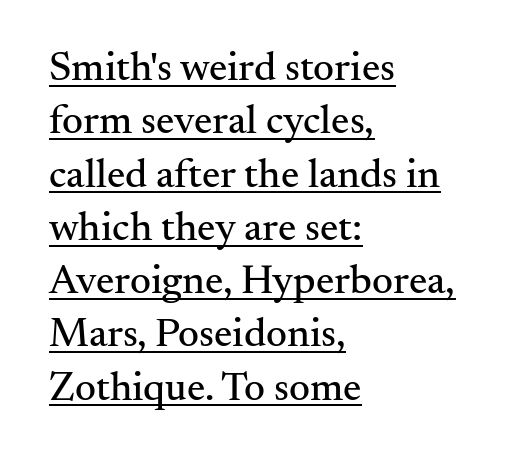
The image shows 41 px serif type, upright; set left-aligned, normal line spacing (1.3x), normal letter spacing, underlined; medium stroke contrast and a small x-height.
